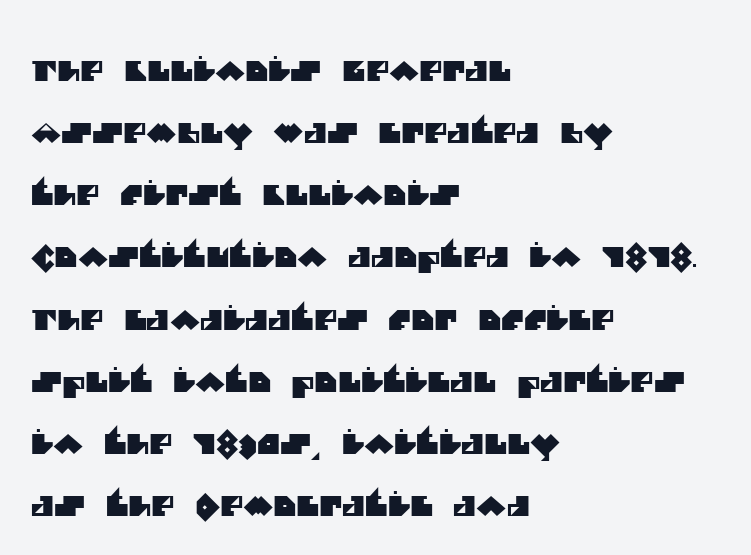
Q: Is the typeface a serif or a sans-serif typeface? A: Sans-serif.
Q: Is the text underlined? A: No.
Q: How is the paragraph aligned? A: Left-aligned.
Q: Is the spacing between letters normal or unusually wide? A: Normal.
Q: Is the spacing between lines tight, normal or loose? A: Loose.
Q: Width (condensed, normal, or wide)? A: Normal.
Q: Stroke contrast? A: Medium.
Q: x-height? A: Large.
Q: Monospaced? A: No.
